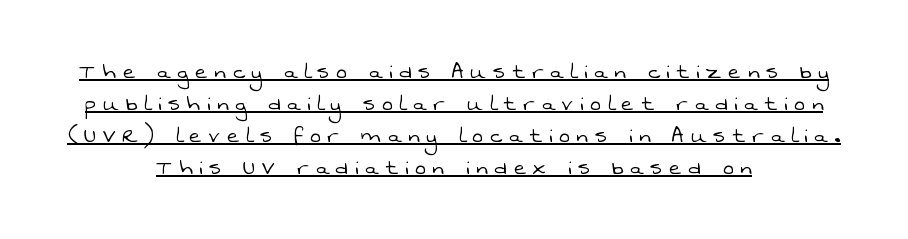
This rendering widens character spacing well past its baseline value. Is this a heavy cut? Hardly; it is regular or lighter. Which margin do the lines hug? Neither — every line sits in the middle. What decoration does the sample have? An underline.
